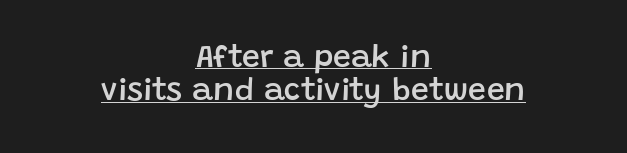
Q: Is the text bold? A: Semi-bold.
Q: Is the text italic (slanted)? A: No, it is upright.
Q: Is the typeface a serif or a sans-serif typeface? A: Sans-serif.
Q: Is the text underlined? A: Yes.
Q: How is the paragraph aligned? A: Centered.
Q: Is the spacing between letters normal or unusually wide? A: Normal.
Q: Is the spacing between lines tight, normal or loose? A: Tight.
Q: Width (condensed, normal, or wide)? A: Normal.
Q: Stroke contrast? A: Low.
Q: x-height? A: Large.
Q: Monospaced? A: No.
